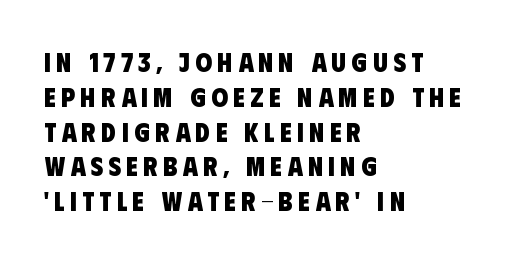
Q: Is the text bold? A: Yes.
Q: Is the text underlined? A: No.
Q: How is the paragraph aligned? A: Left-aligned.
Q: Is the spacing between letters normal or unusually wide? A: Unusually wide.
Q: Is the spacing between lines tight, normal or loose? A: Normal.
